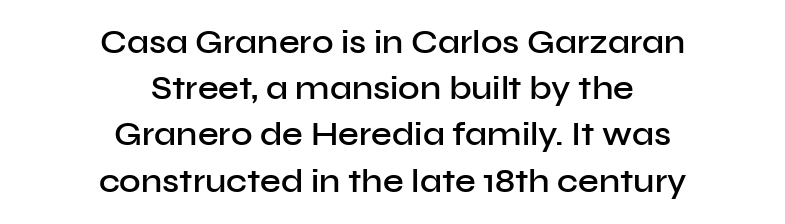
The image shows 33 px semibold sans-serif type, upright; set centered, normal line spacing (1.4x), normal letter spacing, not underlined; low stroke contrast and a medium x-height.
